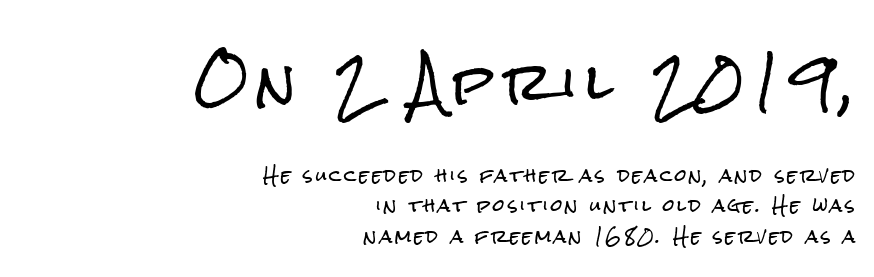
The image shows 52 px condensed sans-serif type, upright; set right-aligned, line spacing 1.81x, not underlined; the first (top) block is 3.06x larger; low stroke contrast and a medium x-height.
